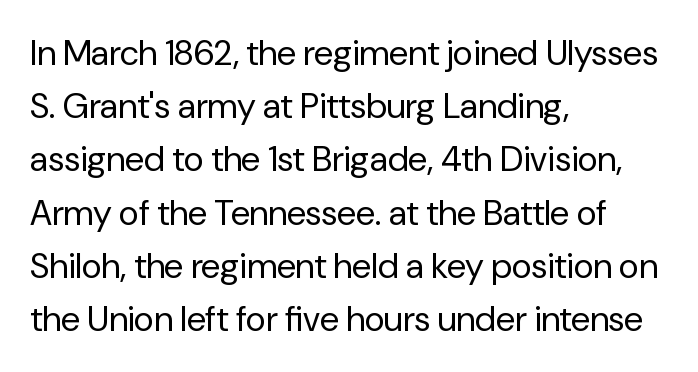
Character widths vary here, with narrow letters taking less room than wide ones. The lines are quadded left. Look at the bottom of the vertical strokes: they stop flat, with no serifs. Baseline-to-baseline distance is the conventional proportion of letter height. The type is set solid horizontally, with unmodified tracking. The font is comparable to plain body text, perhaps lighter.
